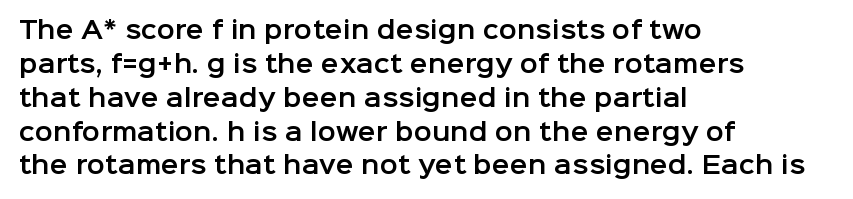
Q: Is the text italic (slanted)? A: No, it is upright.
Q: Is the text underlined? A: No.
Q: How is the paragraph aligned? A: Left-aligned.
Q: Is the spacing between letters normal or unusually wide? A: Normal.
Q: Is the spacing between lines tight, normal or loose? A: Normal.
